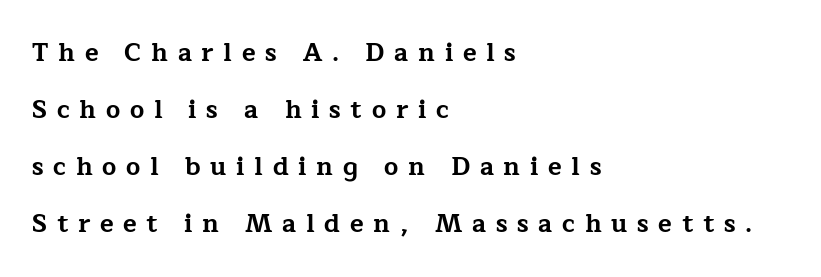
The image shows 25 px bold type, upright; set left-aligned, loose line spacing (2.28x), unusually wide letter spacing (+0.39 em), not underlined.
